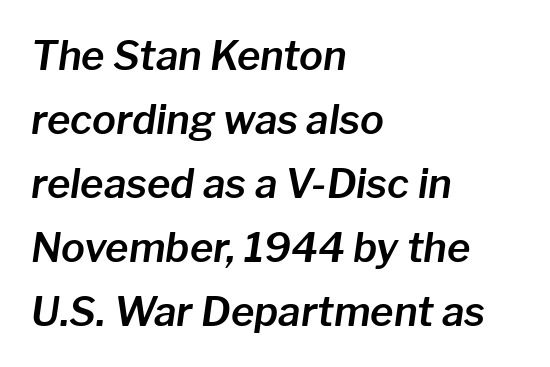
Q: Is the text italic (slanted)? A: Yes, it leans right by about 8 degrees.
Q: Is the text underlined? A: No.
Q: How is the paragraph aligned? A: Left-aligned.
Q: Is the spacing between letters normal or unusually wide? A: Normal.
Q: Is the spacing between lines tight, normal or loose? A: Normal.
Q: Width (condensed, normal, or wide)? A: Normal.
Q: Stroke contrast? A: Low.
Q: x-height? A: Medium.
Q: Monospaced? A: No.
